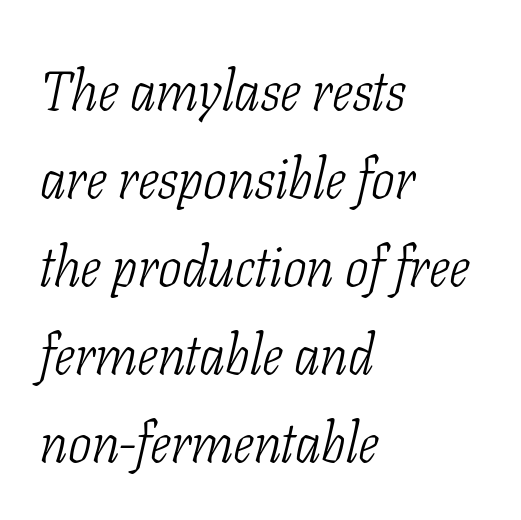
Q: Is the text bold? A: No.
Q: Is the text italic (slanted)? A: Yes, it leans right by about 11 degrees.
Q: Is the typeface a serif or a sans-serif typeface? A: Serif.
Q: Is the text underlined? A: No.
Q: How is the paragraph aligned? A: Left-aligned.
Q: Is the spacing between letters normal or unusually wide? A: Normal.
Q: Is the spacing between lines tight, normal or loose? A: Normal.
Q: Width (condensed, normal, or wide)? A: Condensed.
Q: Stroke contrast? A: Low.
Q: x-height? A: Medium.
Q: Monospaced? A: No.
